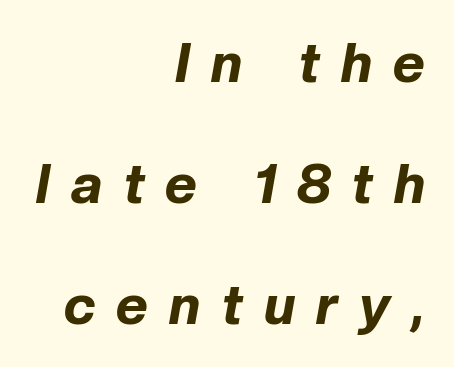
How heavy is the stroke? Heavy — this is a bold. This sample has the flowing, uneven cadence of proportional lettering. These lines are set flush right with a ragged left edge. The rendering applies a slant to the glyphs.
